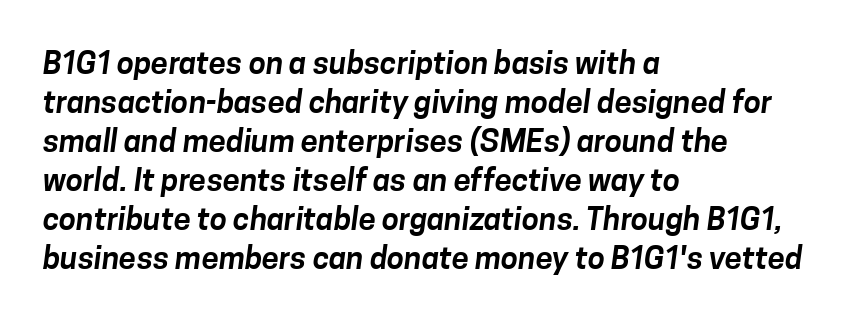
Observe the absence of serifs on each vertical stroke in this sample. The space between consecutive lines is moderate. The lines are quadded left. Rule under the text: the space is simply empty. Here the designer chose a conventional face with non-uniform glyph widths. The letterforms sit shoulder to shoulder at normal distance.
